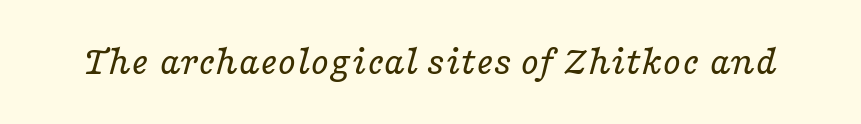
{"serif": "yes", "italic": "yes", "lean": "right", "slant_degrees": 16, "bold": "no", "weight": "regular", "width": "wide", "stroke_contrast": "low", "x_height": "medium", "monospaced": "no", "underline": "no", "letter_spacing": "normal", "letter_spacing_em": 0.0, "glyph_px": 42}
